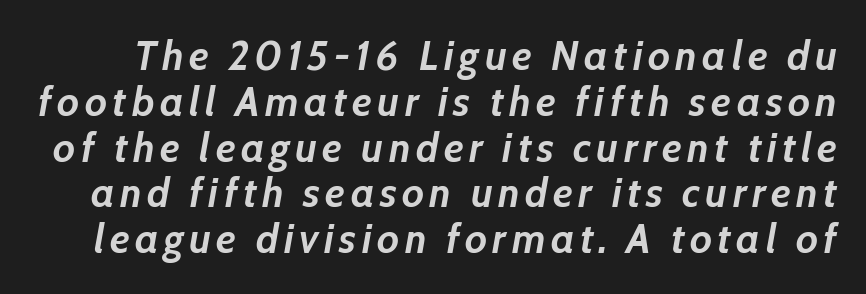
The image shows 42 px semibold type, italic (leaning right); set tight line spacing (1.09x), not underlined; low stroke contrast and a medium x-height.
